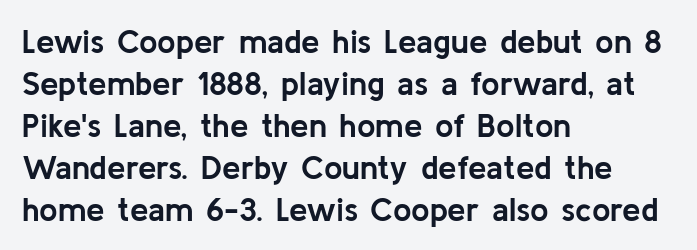
The image shows 33 px semibold sans-serif type, upright; set left-aligned, normal line spacing (1.27x), normal letter spacing, not underlined; low stroke contrast and a medium x-height.
